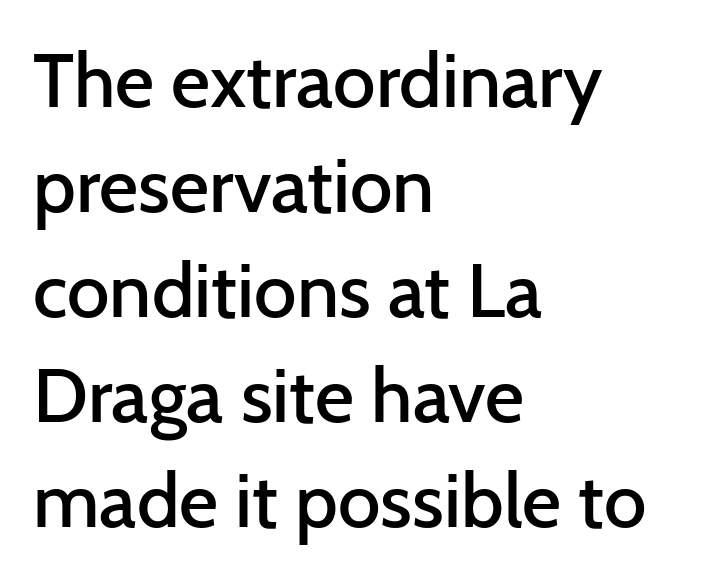
The image shows 76 px semibold sans-serif type, upright; set left-aligned, normal line spacing (1.38x), normal letter spacing, not underlined; low stroke contrast and a medium x-height.
